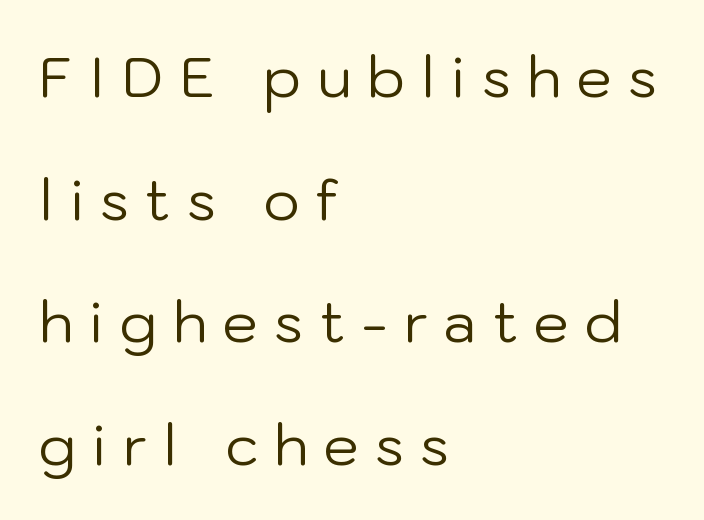
Q: Is the text bold? A: No.
Q: Is the text italic (slanted)? A: No, it is upright.
Q: Is the typeface a serif or a sans-serif typeface? A: Sans-serif.
Q: Is the text underlined? A: No.
Q: How is the paragraph aligned? A: Left-aligned.
Q: Is the spacing between letters normal or unusually wide? A: Unusually wide.
Q: Is the spacing between lines tight, normal or loose? A: Loose.
Q: Width (condensed, normal, or wide)? A: Normal.
Q: Stroke contrast? A: Low.
Q: x-height? A: Medium.
Q: Monospaced? A: No.
